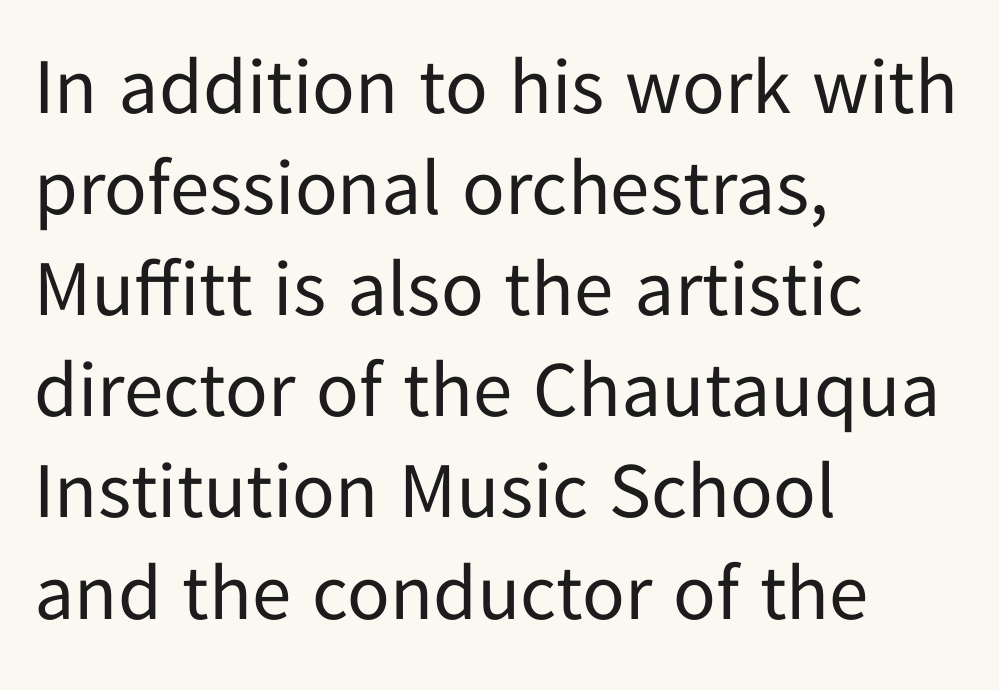
Q: Is the text bold? A: No.
Q: Is the text italic (slanted)? A: No, it is upright.
Q: Is the typeface a serif or a sans-serif typeface? A: Sans-serif.
Q: Is the text underlined? A: No.
Q: How is the paragraph aligned? A: Left-aligned.
Q: Is the spacing between letters normal or unusually wide? A: Normal.
Q: Is the spacing between lines tight, normal or loose? A: Normal.
Q: Width (condensed, normal, or wide)? A: Normal.
Q: Stroke contrast? A: Low.
Q: x-height? A: Medium.
Q: Monospaced? A: No.
